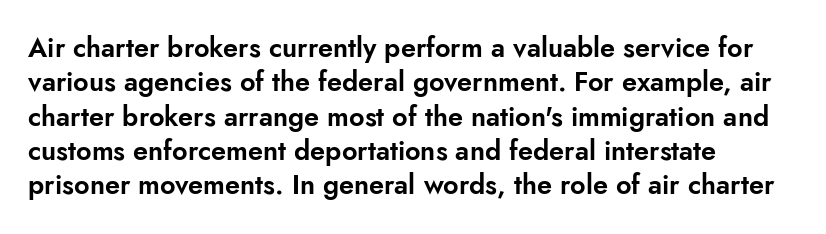
Q: Is the text italic (slanted)? A: No, it is upright.
Q: Is the text underlined? A: No.
Q: How is the paragraph aligned? A: Left-aligned.
Q: Is the spacing between letters normal or unusually wide? A: Normal.
Q: Is the spacing between lines tight, normal or loose? A: Normal.
